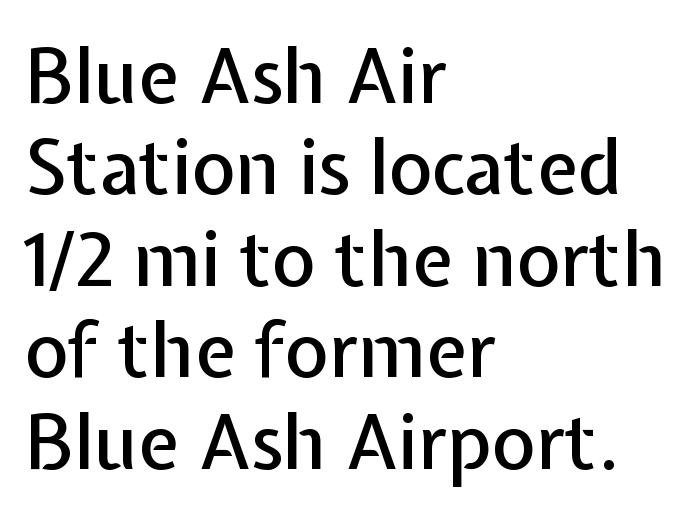
In terms of letterform style, serifs are entirely absent. Here the designer chose a conventional face with non-uniform glyph widths. Any mark beneath the type? The region is blank. It's the straight-up-and-down kind of type. Left-aligned paragraph, ragged on the right. The letterforms sit shoulder to shoulder at normal distance.
